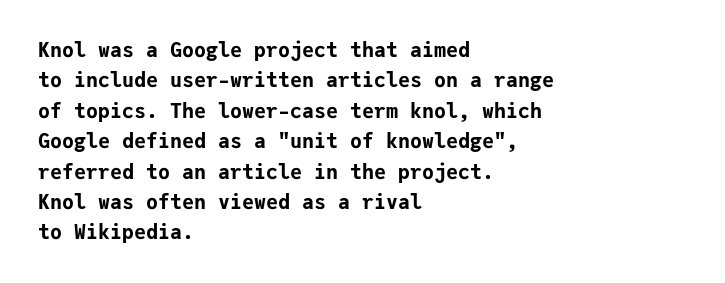
The image shows 20 px bold type, upright; set left-aligned, normal line spacing (1.52x), normal letter spacing, not underlined.
